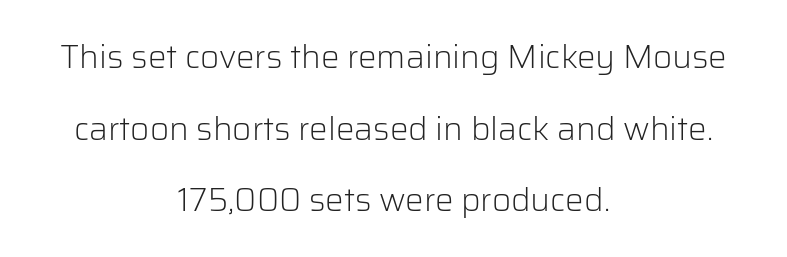
{"serif": "no", "italic": "no", "bold": "no", "weight": "light", "width": "normal", "stroke_contrast": "low", "x_height": "medium", "monospaced": "no", "underline": "no", "align": "center", "line_spacing": "loose", "line_spacing_ratio": 2.17, "letter_spacing": "normal", "letter_spacing_em": 0.0, "glyph_px": 33}
